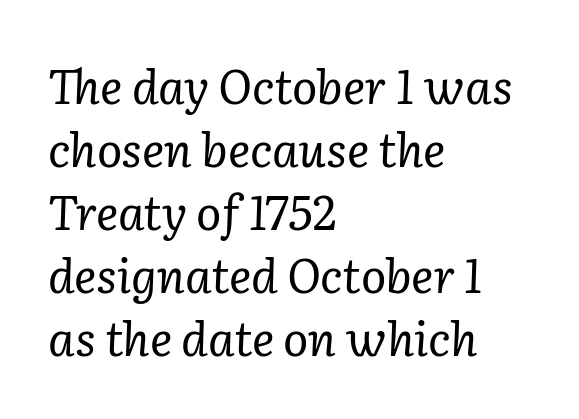
This block has exactly the height ordinary leading produces. Words float on clear page, feet unadorned. The face used here is proportionally spaced, like ordinary book or web type. This is not heavy type; no bold has been used. These lines are composed in type with serifs. Would a proofreader flag this as italicized? Yes.
